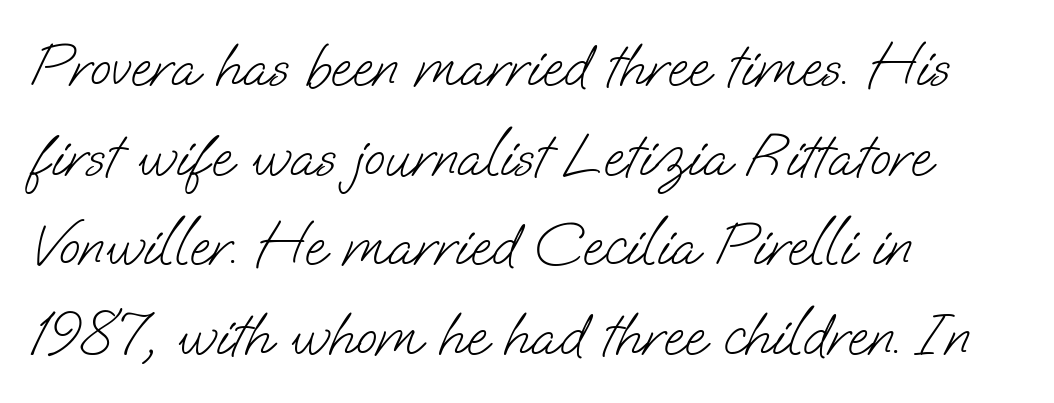
The passage shown is not underscored anywhere. A typesetter would label this face a sans. Each stroke keeps to a modest, everyday thickness or less. Does extra space separate the letters? No, they use regular spacing. Vertical spacing — default.
